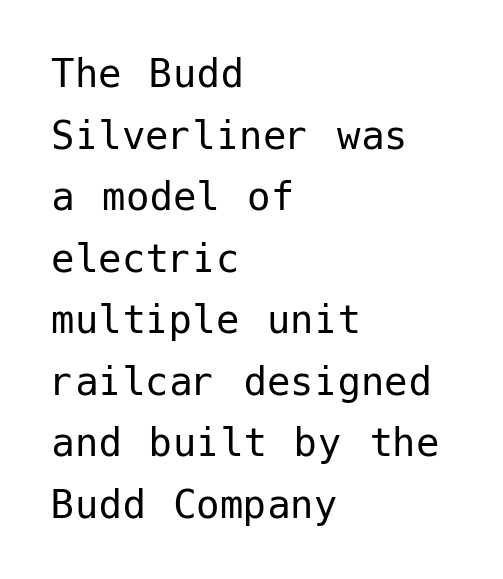
The image shows 47 px regular-weight sans-serif type, upright; set left-aligned, normal line spacing (1.31x), normal letter spacing, not underlined; low stroke contrast and a medium x-height.
